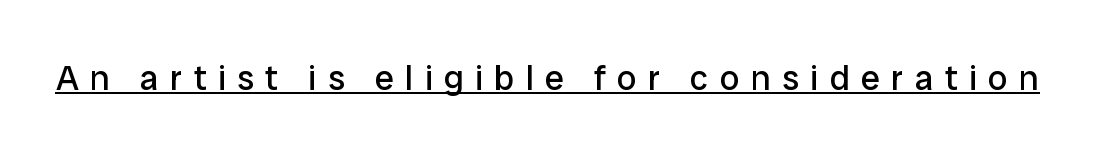
The image shows 35 px regular-weight sans-serif type, upright; set unusually wide letter spacing (+0.32 em), underlined; low stroke contrast and a medium x-height.
